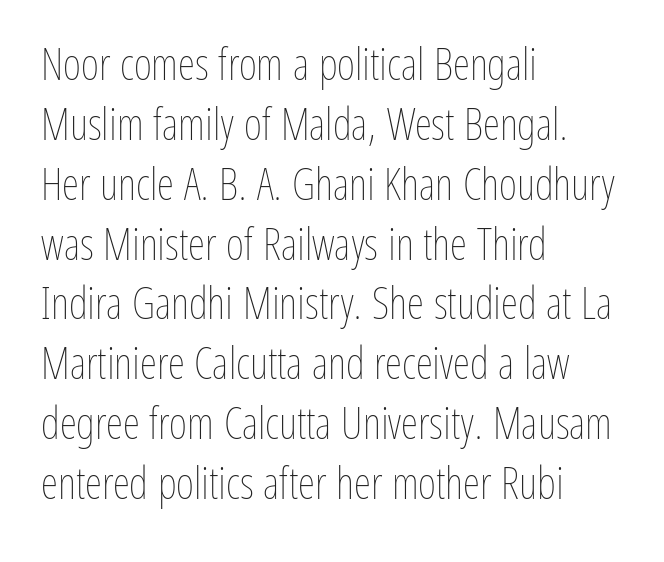
Q: Is the text bold? A: No.
Q: Is the text italic (slanted)? A: No, it is upright.
Q: Is the text underlined? A: No.
Q: How is the paragraph aligned? A: Left-aligned.
Q: Is the spacing between letters normal or unusually wide? A: Normal.
Q: Is the spacing between lines tight, normal or loose? A: Normal.
Q: Width (condensed, normal, or wide)? A: Condensed.
Q: Stroke contrast? A: Low.
Q: x-height? A: Medium.
Q: Monospaced? A: No.
